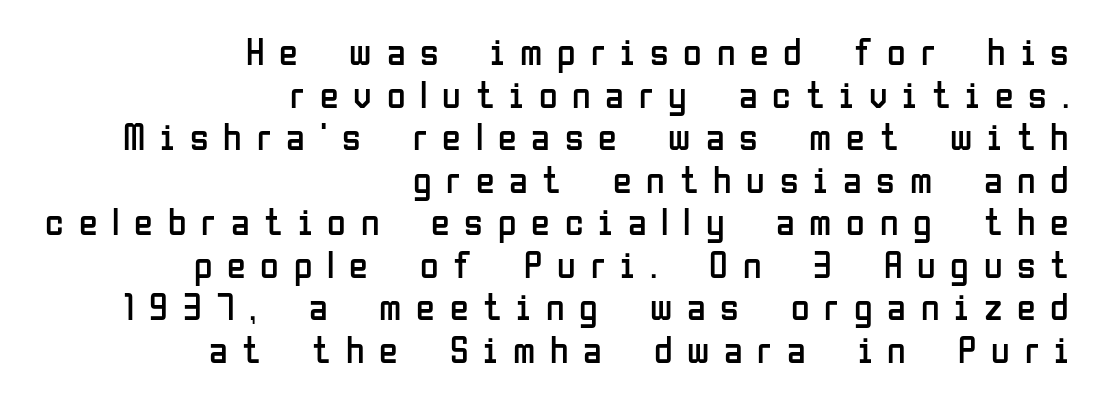
Each letter keeps its own natural width here, so spacing adapts to shape. Unmarked baselines from the first word to the last. Stroke mass is kept to a normal reading level or below. The font's upright variant was chosen for this text. The passage shown stacks its lines with hardly any gap. Reading down the block, your eye finds every line finishing at a fixed right position.
